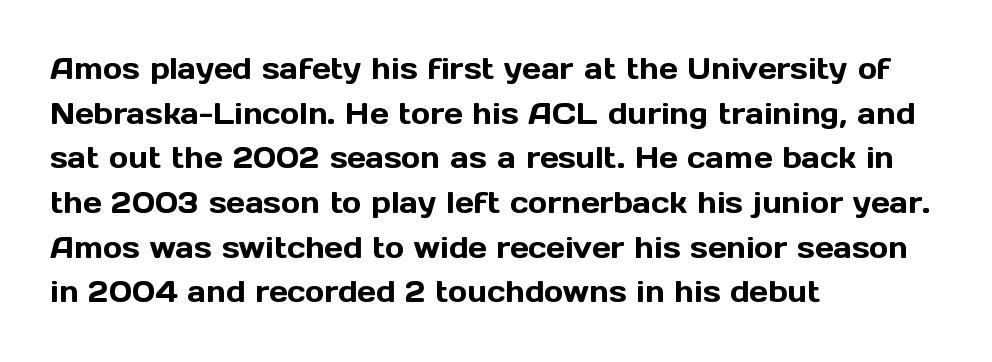
{"serif": "no", "italic": "no", "width": "normal", "x_height": "medium", "monospaced": "no", "underline": "no", "align": "left", "line_spacing": "normal", "line_spacing_ratio": 1.54, "letter_spacing": "normal", "letter_spacing_em": 0.0, "glyph_px": 29}
